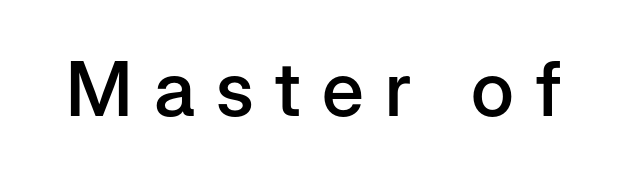
No feet cap the strokes, marking this as sans-serif type. The letters advance in unequal steps, a hallmark of proportional type. Letters rest on an invisible, unmarked baseline. In terms of letterspacing, this is a distinctly airy, spread setting. This is roman type, the default non-slanted kind. Moderately thickened strokes mark this as semibold type.
